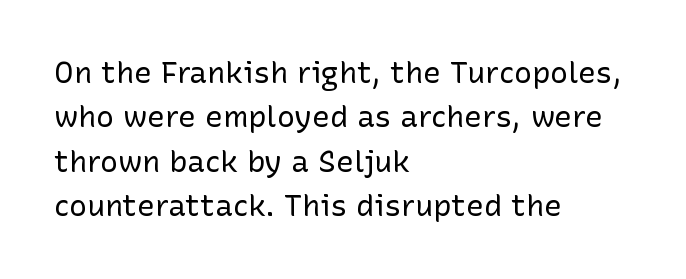
All the whitespace from short lines collects on the right. Check under the words: just untouched page. The horizontal fit of the characters is conventional and even. Grotesque or geometric, the face here clearly has no serifs.
